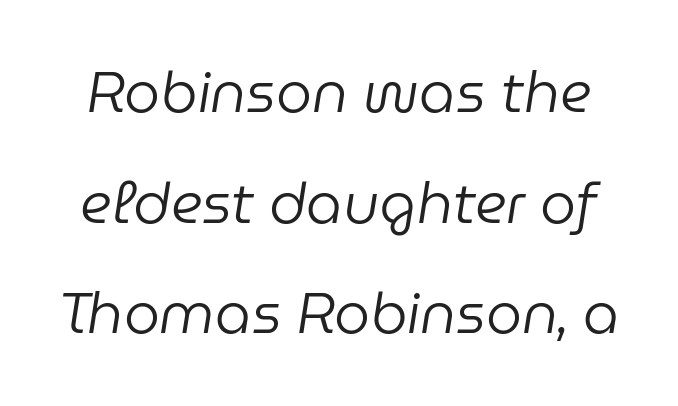
{"italic": "yes", "lean": "right", "slant_degrees": 9, "bold": "no", "weight": "regular", "width": "normal", "stroke_contrast": "low", "x_height": "medium", "monospaced": "no", "underline": "no", "line_spacing": "loose", "line_spacing_ratio": 1.94, "letter_spacing": "normal", "letter_spacing_em": 0.0, "glyph_px": 57}
